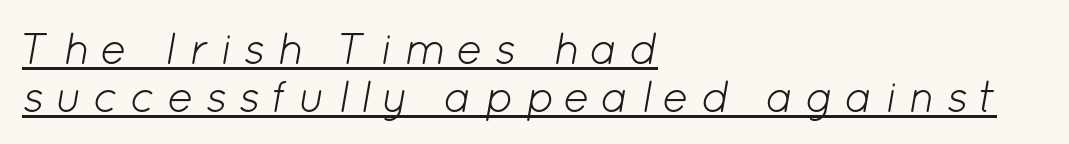
Q: Is the text bold? A: No.
Q: Is the text italic (slanted)? A: Yes, it leans right by about 12 degrees.
Q: Is the text underlined? A: Yes.
Q: How is the paragraph aligned? A: Left-aligned.
Q: Is the spacing between letters normal or unusually wide? A: Unusually wide.
Q: Is the spacing between lines tight, normal or loose? A: Tight.
Q: Width (condensed, normal, or wide)? A: Normal.
Q: Stroke contrast? A: Low.
Q: x-height? A: Medium.
Q: Monospaced? A: No.
